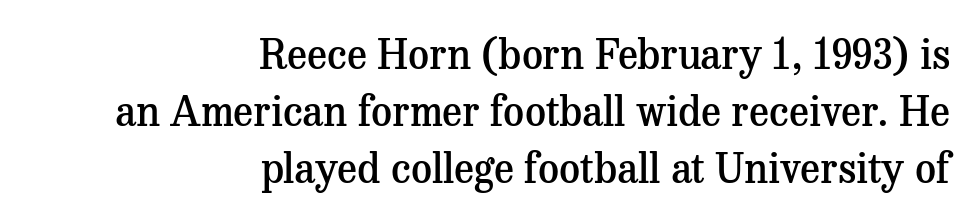
The lines in this sample share a right terminus and differ only in where they begin. Nope, not italic — everything's standing straight. The face used here is rendered with its standard letterfit. Its strokes are somewhat broadened, the hallmark of semibold type.
